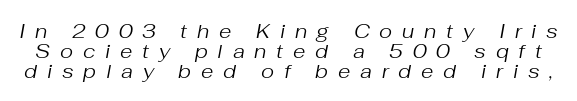
{"italic": "yes", "lean": "right", "slant_degrees": 10, "bold": "no", "underline": "no", "line_spacing": "tight", "line_spacing_ratio": 0.99, "letter_spacing": "wide", "letter_spacing_em": 0.49, "glyph_px": 20}
